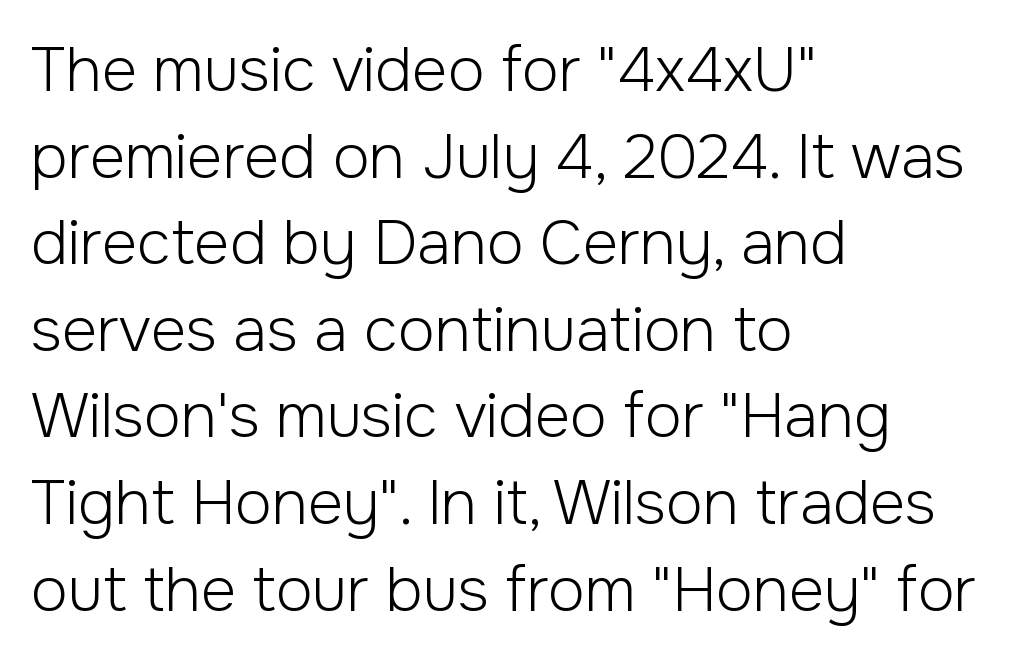
Q: Is the text bold? A: No.
Q: Is the text italic (slanted)? A: No, it is upright.
Q: Is the typeface a serif or a sans-serif typeface? A: Sans-serif.
Q: Is the text underlined? A: No.
Q: How is the paragraph aligned? A: Left-aligned.
Q: Is the spacing between letters normal or unusually wide? A: Normal.
Q: Is the spacing between lines tight, normal or loose? A: Normal.
Q: Width (condensed, normal, or wide)? A: Normal.
Q: Stroke contrast? A: Low.
Q: x-height? A: Medium.
Q: Monospaced? A: No.
